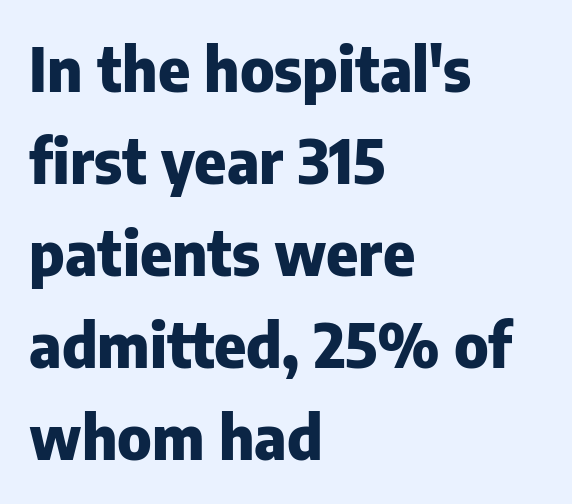
Tall strokes in this sample are plumb rather than angled. Students, observe: this is what conventionally led text looks like. No word sits above an underline. Is the block centered? No — it sits flush against the left margin.
